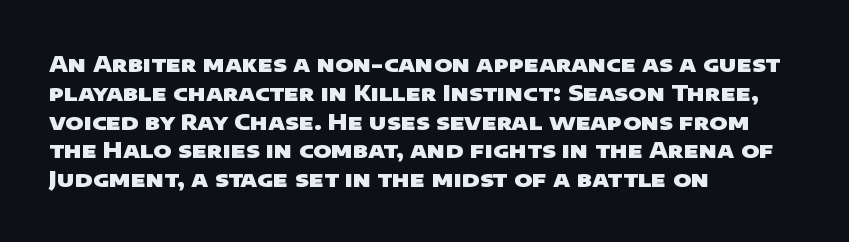
The passage shown is not underscored anywhere. Does the copy run flush right? No — it runs flush left. The rendering keeps characters at their native spacing. Caption: bold face, heavy strokes. Leading matches the norm, producing a regular column.
